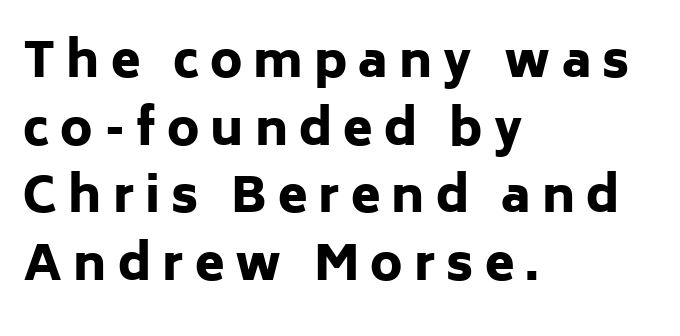
The passage shown stacks its lines at a standard gap. Characters remain perfectly vertical along every line. The face used here is a sans, in the tradition of grotesques and geometrics. The glyphs are unaccompanied by any horizontal stroke below them. Words appear elongated and porous because spacing is wide. You'd pick this weight for a headline — it's a proper bold.
